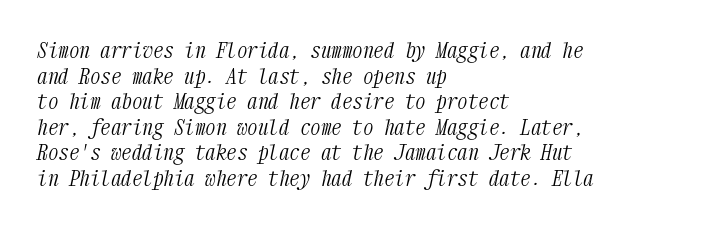
Q: Is the text bold? A: No.
Q: Is the text italic (slanted)? A: Yes, it leans right by about 12 degrees.
Q: Is the text underlined? A: No.
Q: How is the paragraph aligned? A: Left-aligned.
Q: Is the spacing between letters normal or unusually wide? A: Normal.
